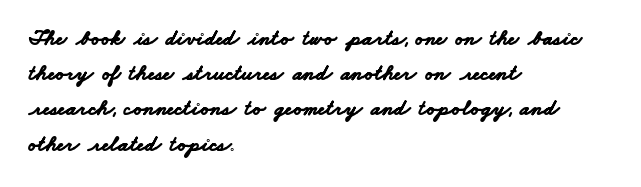
The image shows 22 px bold type; set left-aligned, normal line spacing (1.6x), normal letter spacing, not underlined.
